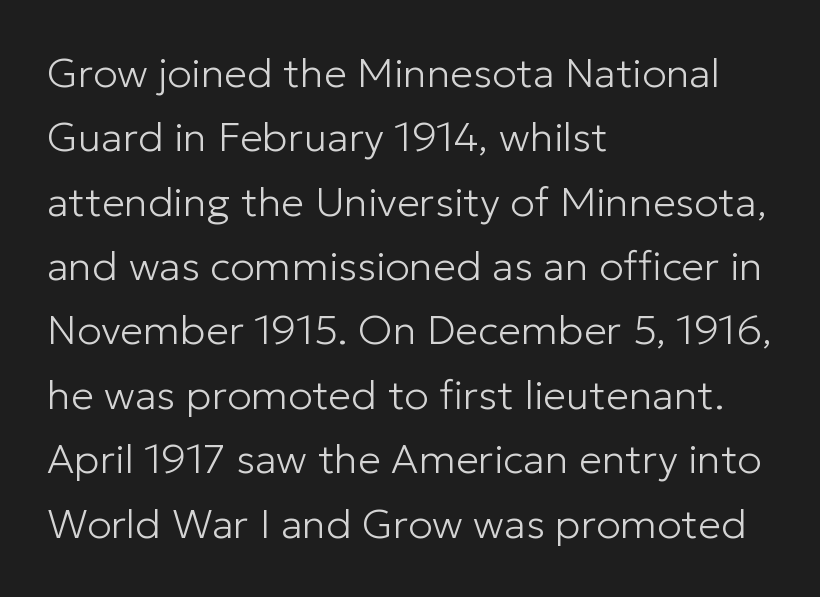
Q: Is the text bold? A: No.
Q: Is the text italic (slanted)? A: No, it is upright.
Q: Is the typeface a serif or a sans-serif typeface? A: Sans-serif.
Q: Is the text underlined? A: No.
Q: How is the paragraph aligned? A: Left-aligned.
Q: Is the spacing between letters normal or unusually wide? A: Normal.
Q: Is the spacing between lines tight, normal or loose? A: Normal.
Q: Width (condensed, normal, or wide)? A: Normal.
Q: Stroke contrast? A: Low.
Q: x-height? A: Medium.
Q: Monospaced? A: No.
